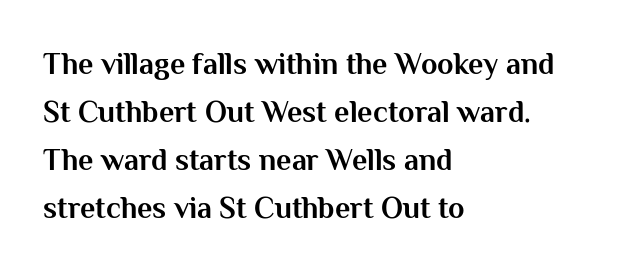
{"serif": "no", "italic": "no", "bold": "yes", "weight": "bold", "width": "normal", "stroke_contrast": "medium", "x_height": "medium", "monospaced": "no", "underline": "no", "align": "left", "line_spacing": "normal", "line_spacing_ratio": 1.6, "letter_spacing": "normal", "letter_spacing_em": 0.0, "glyph_px": 30}
